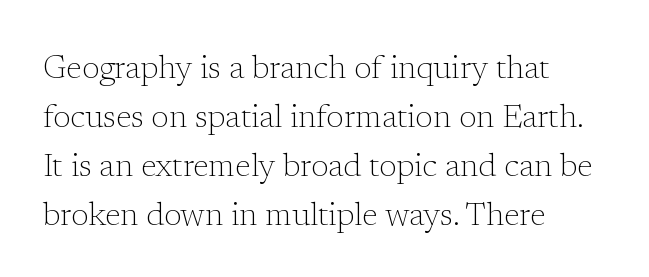
Type without underlining. Each stroke keeps to a modest, everyday thickness or less. The letters sit at their default tracking, neither squeezed nor spread. Is there much room between lines? A standard amount, neither cramped nor airy. The type sits square on the baseline with zero lean.
